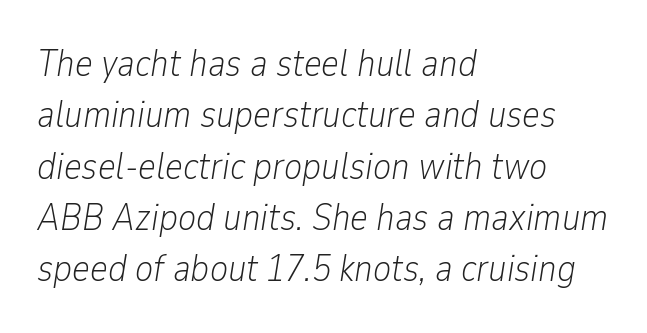
{"italic": "yes", "lean": "right", "slant_degrees": 9, "bold": "no", "weight": "light", "width": "condensed", "stroke_contrast": "low", "x_height": "medium", "monospaced": "no", "underline": "no", "align": "left", "line_spacing": "normal", "line_spacing_ratio": 1.35, "letter_spacing": "normal", "letter_spacing_em": 0.0, "glyph_px": 38}
